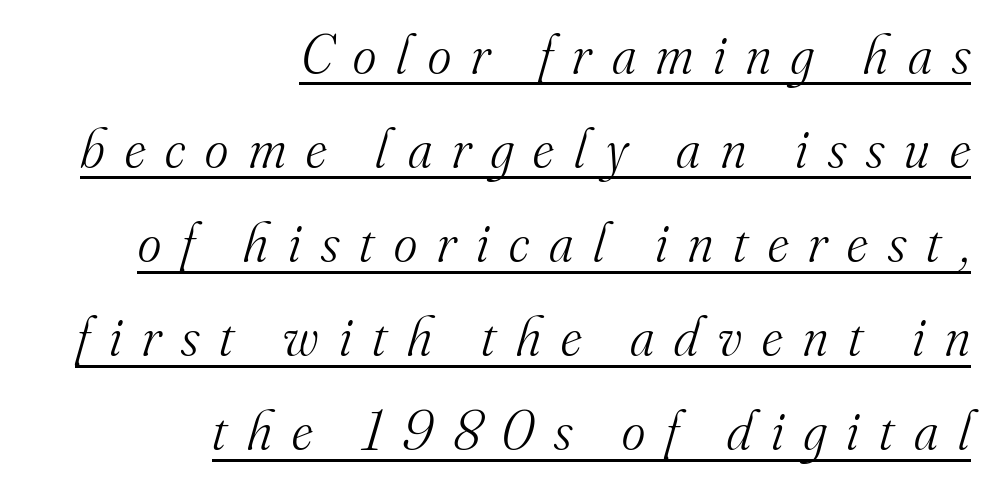
Q: Is the text bold? A: No.
Q: Is the text italic (slanted)? A: Yes, it leans right by about 16 degrees.
Q: Is the typeface a serif or a sans-serif typeface? A: Serif.
Q: Is the text underlined? A: Yes.
Q: How is the paragraph aligned? A: Right-aligned.
Q: Is the spacing between letters normal or unusually wide? A: Unusually wide.
Q: Is the spacing between lines tight, normal or loose? A: Normal.
Q: Width (condensed, normal, or wide)? A: Normal.
Q: Stroke contrast? A: Medium.
Q: x-height? A: Small.
Q: Monospaced? A: No.
